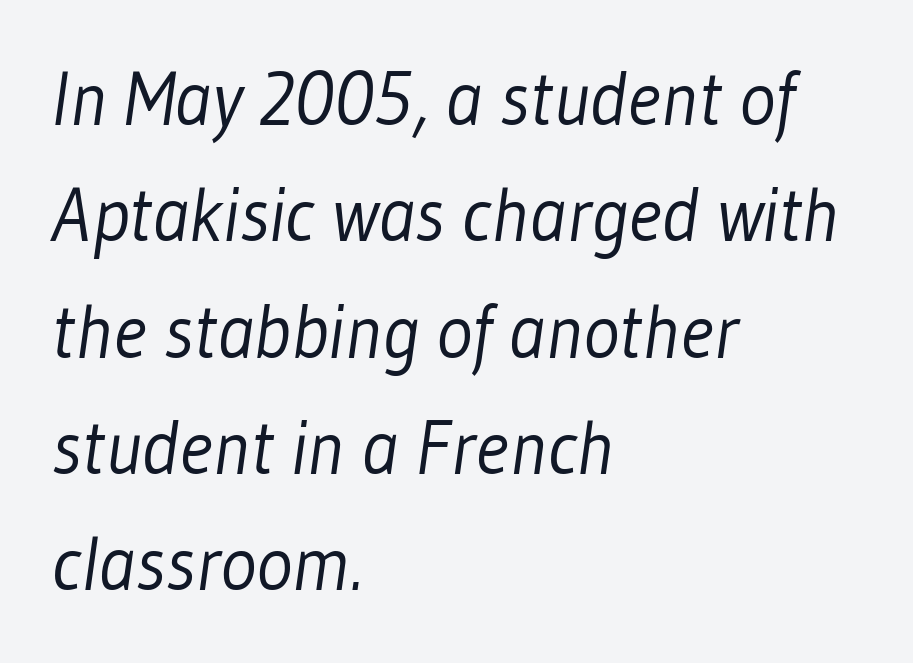
Q: Is the text bold? A: No.
Q: Is the typeface a serif or a sans-serif typeface? A: Sans-serif.
Q: Is the text underlined? A: No.
Q: How is the paragraph aligned? A: Left-aligned.
Q: Is the spacing between letters normal or unusually wide? A: Normal.
Q: Is the spacing between lines tight, normal or loose? A: Normal.
Q: Width (condensed, normal, or wide)? A: Condensed.
Q: Stroke contrast? A: Low.
Q: x-height? A: Medium.
Q: Monospaced? A: No.
